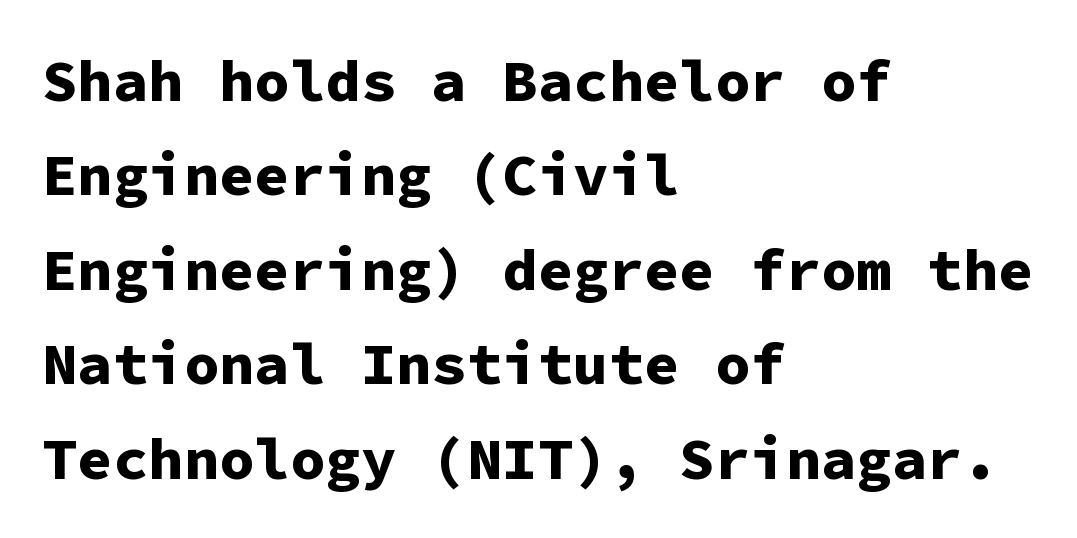
The image shows 59 px bold sans-serif type, upright, monospaced; set left-aligned, normal line spacing (1.6x), normal letter spacing, not underlined; low stroke contrast and a medium x-height.
